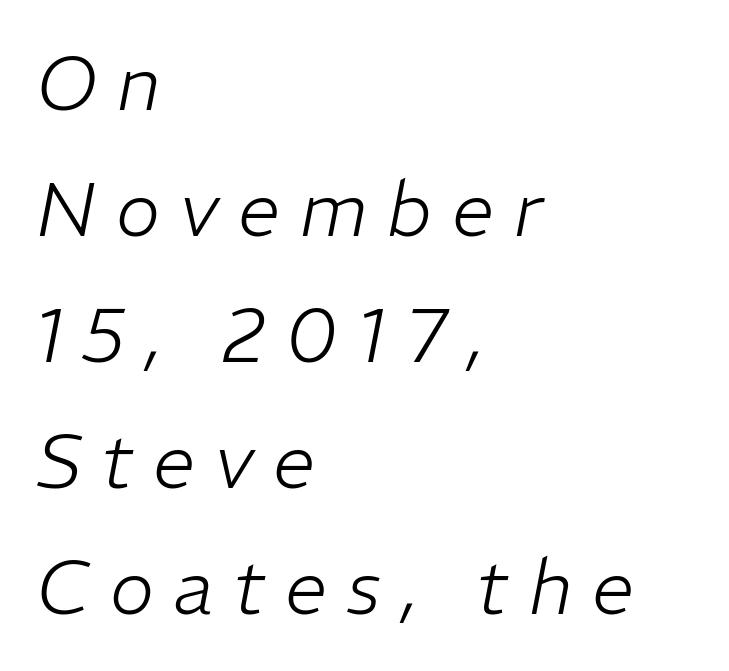
Q: Is the text bold? A: No.
Q: Is the text italic (slanted)? A: Yes, it leans right by about 11 degrees.
Q: Is the text underlined? A: No.
Q: How is the paragraph aligned? A: Left-aligned.
Q: Is the spacing between letters normal or unusually wide? A: Unusually wide.
Q: Is the spacing between lines tight, normal or loose? A: Normal.
Q: Width (condensed, normal, or wide)? A: Normal.
Q: Stroke contrast? A: Low.
Q: x-height? A: Medium.
Q: Monospaced? A: No.
